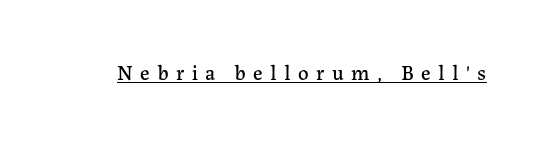
{"italic": "no", "underline": "yes", "letter_spacing": "wide", "letter_spacing_em": 0.35, "glyph_px": 21}
